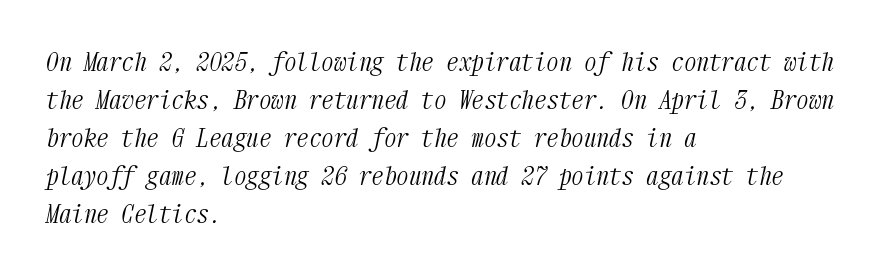
The vertical gap from one line to the next is medium. You could call the tracking neutral — neither tight nor loose. Bare-footed words on every line. Horizontal alignment here is leftward, the default for most running prose. Stems here are at most as thick as an everyday book face. Notice how the stems are inclined rather than vertical — that's the hallmark of italics.
